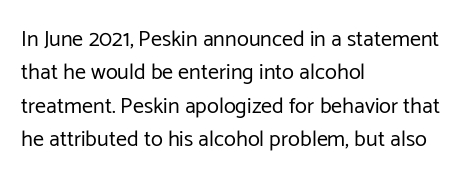
Q: Is the text bold? A: No.
Q: Is the text italic (slanted)? A: No, it is upright.
Q: Is the text underlined? A: No.
Q: How is the paragraph aligned? A: Left-aligned.
Q: Is the spacing between letters normal or unusually wide? A: Normal.
Q: Is the spacing between lines tight, normal or loose? A: Normal.
